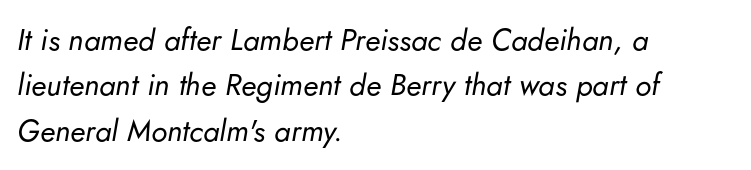
The image shows 30 px regular-weight type, italic (leaning right); set left-aligned, normal line spacing (1.51x), normal letter spacing, not underlined; low stroke contrast and a small x-height.
